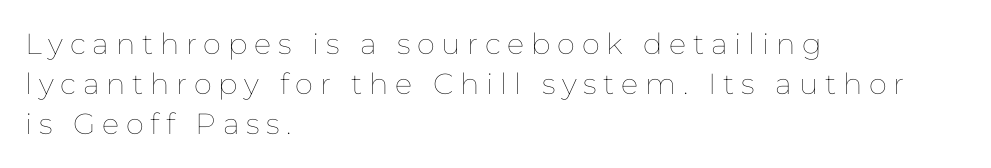
Q: Is the text bold? A: No.
Q: Is the text italic (slanted)? A: No, it is upright.
Q: Is the text underlined? A: No.
Q: How is the paragraph aligned? A: Left-aligned.
Q: Is the spacing between letters normal or unusually wide? A: Unusually wide.
Q: Is the spacing between lines tight, normal or loose? A: Normal.
Q: Width (condensed, normal, or wide)? A: Normal.
Q: Stroke contrast? A: Low.
Q: x-height? A: Medium.
Q: Monospaced? A: No.
